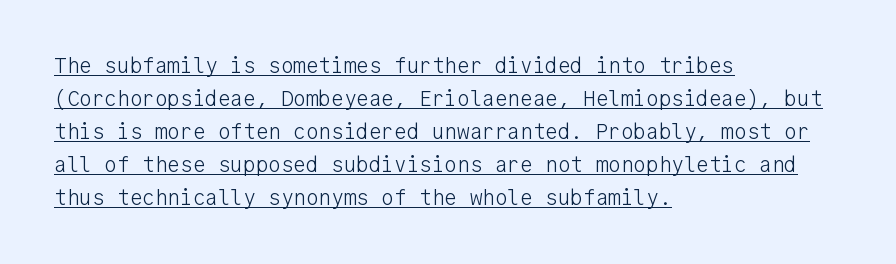
The image shows 21 px text type, upright; set left-aligned, normal line spacing (1.57x), normal letter spacing, underlined.
